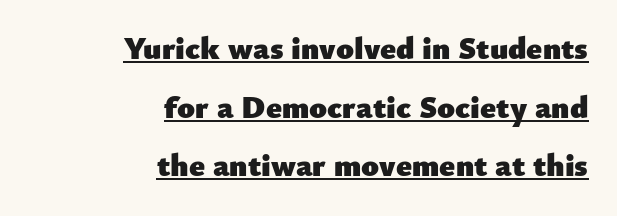
The image shows 32 px heavy sans-serif type, upright; set right-aligned, line spacing 1.83x, normal letter spacing, underlined; low stroke contrast and a small x-height.
